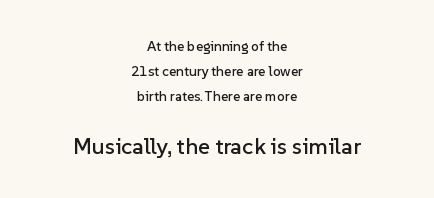
Q: Is the text italic (slanted)? A: No, it is upright.
Q: Is the text underlined? A: No.
Q: How is the paragraph aligned? A: Centered.
Q: Is the spacing between letters normal or unusually wide? A: Normal.
Q: Which block of text is set in a larger size, the first (top) or the second (bottom)? A: The second (bottom) one.
